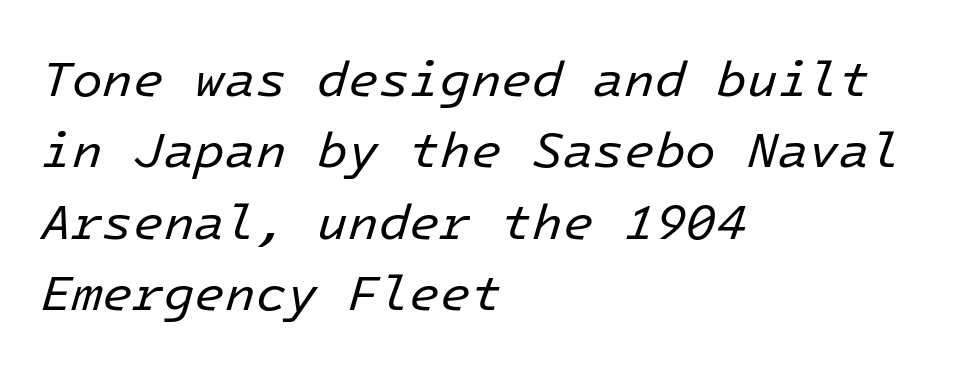
{"italic": "yes", "lean": "right", "slant_degrees": 16, "bold": "no", "weight": "regular", "width": "normal", "stroke_contrast": "low", "x_height": "medium", "underline": "no", "align": "left", "line_spacing": "normal", "line_spacing_ratio": 1.43, "letter_spacing": "normal", "letter_spacing_em": 0.0, "glyph_px": 50}
